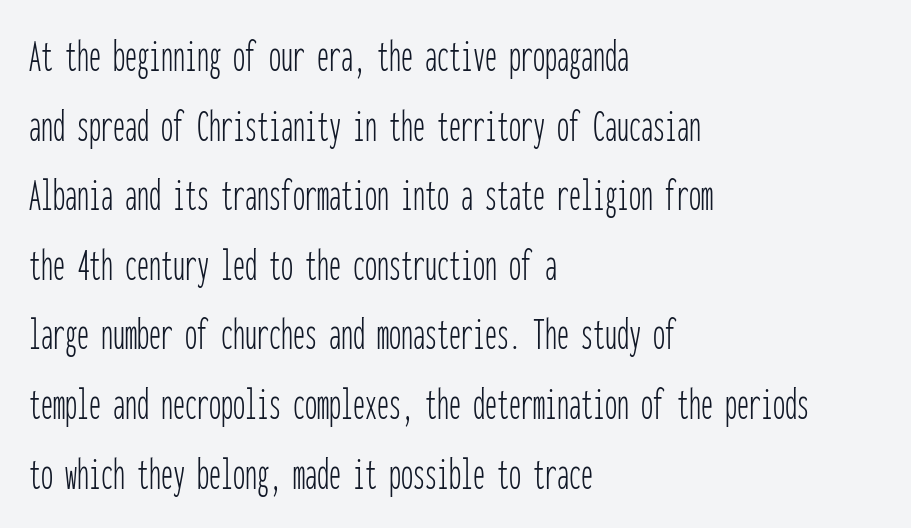
You could count columns in this text — the font is strictly monospaced. The typography opts for an upright posture over an oblique one. Heft: none added — not bold. Typographically, this falls in the sans-serif category.
